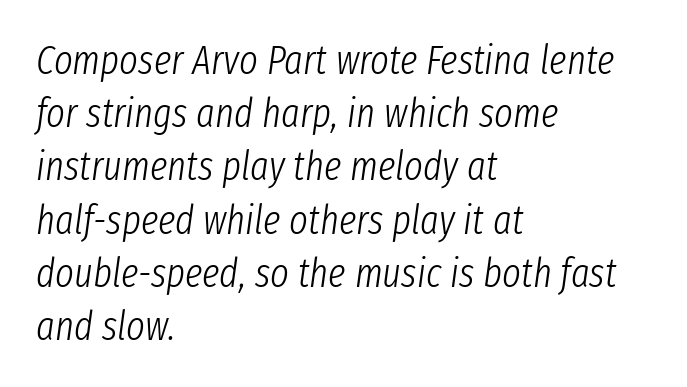
{"italic": "yes", "lean": "right", "slant_degrees": 8, "bold": "no", "weight": "light", "width": "condensed", "stroke_contrast": "low", "x_height": "medium", "monospaced": "no", "underline": "no", "align": "left", "line_spacing": "normal", "line_spacing_ratio": 1.33, "letter_spacing": "normal", "letter_spacing_em": 0.0, "glyph_px": 40}
